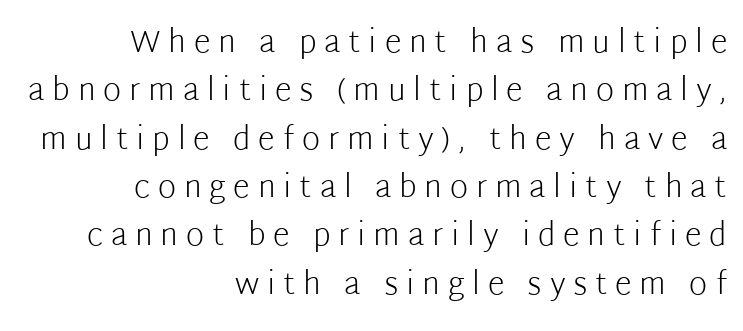
Q: Is the text bold? A: No.
Q: Is the text italic (slanted)? A: No, it is upright.
Q: Is the typeface a serif or a sans-serif typeface? A: Sans-serif.
Q: Is the text underlined? A: No.
Q: How is the paragraph aligned? A: Right-aligned.
Q: Is the spacing between letters normal or unusually wide? A: Unusually wide.
Q: Is the spacing between lines tight, normal or loose? A: Normal.
Q: Width (condensed, normal, or wide)? A: Normal.
Q: Stroke contrast? A: Low.
Q: x-height? A: Medium.
Q: Monospaced? A: No.
